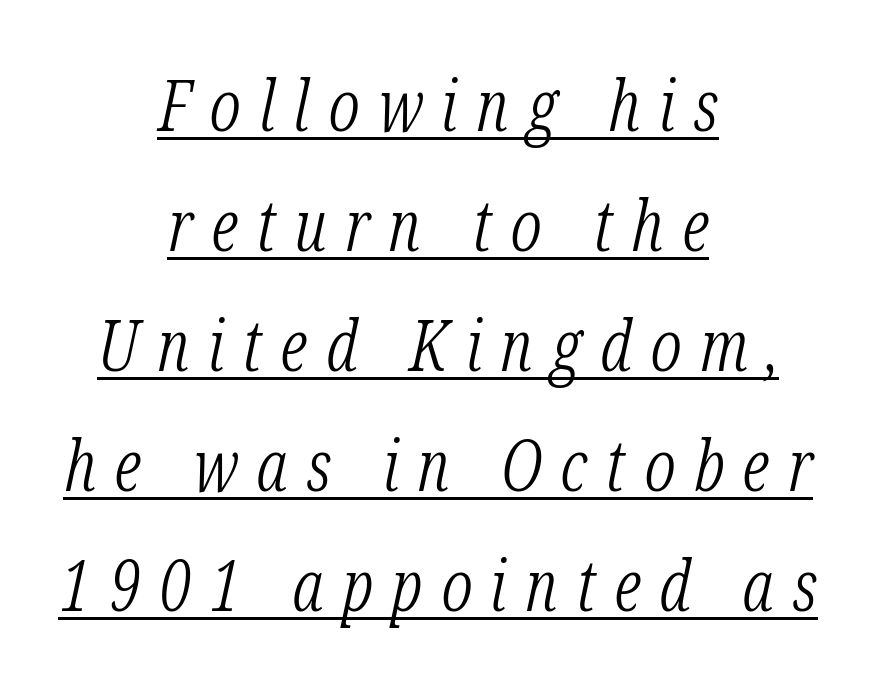
The image shows 71 px light, condensed serif type, italic (leaning right); set centered, normal line spacing (1.69x), unusually wide letter spacing (+0.26 em), underlined; low stroke contrast and a medium x-height.
